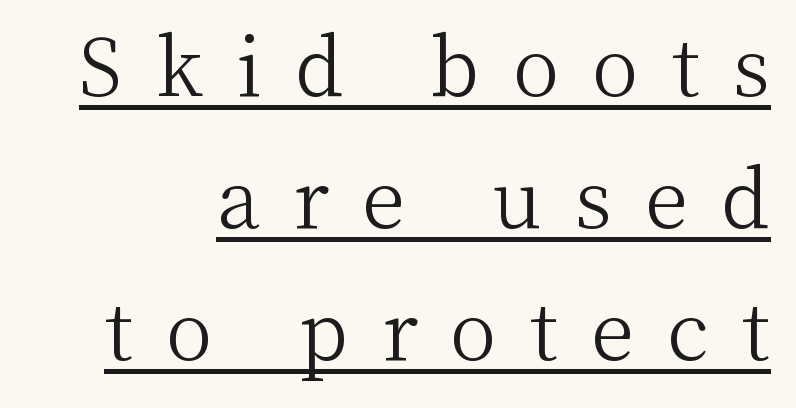
Notice how descenders clear the ascenders below comfortably — that's standard leading. Serif or sans? Serif — the stroke terminals have little feet. No chunkiness to these letters — they're not bold. A student would call this right alignment; a typographer would say flush right, rag left. This is the regular roman posture of the typeface. Is this a fixed-width face? No — the glyphs have proportional, varying widths.
